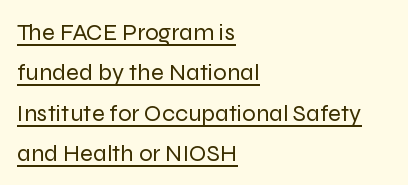
Q: Is the text bold? A: No.
Q: Is the text italic (slanted)? A: No, it is upright.
Q: Is the text underlined? A: Yes.
Q: How is the paragraph aligned? A: Left-aligned.
Q: Is the spacing between letters normal or unusually wide? A: Normal.
Q: Is the spacing between lines tight, normal or loose? A: Normal.
